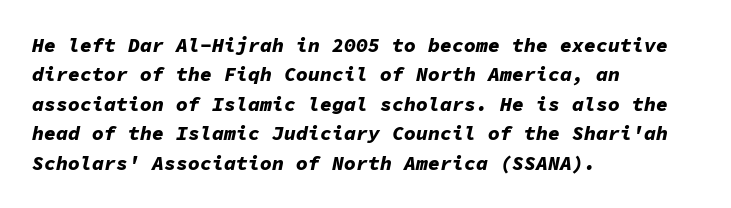
A classic flush-left, rag-right setting is used for this passage. Nobody touched the tracking dial on this one. Does the lettering tilt? It does — this is italic. Does the weight exceed regular? Yes, all the way to bold.
